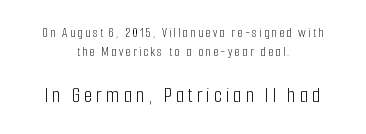
The image shows 23 px text type, upright; set centered, normal line spacing (1.38x), not underlined; the second (bottom) block is 1.64x larger.
